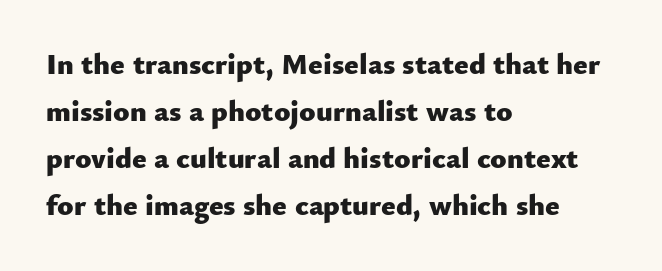
Q: Is the text bold? A: Yes.
Q: Is the text italic (slanted)? A: No, it is upright.
Q: Is the typeface a serif or a sans-serif typeface? A: Sans-serif.
Q: Is the text underlined? A: No.
Q: How is the paragraph aligned? A: Left-aligned.
Q: Is the spacing between letters normal or unusually wide? A: Normal.
Q: Is the spacing between lines tight, normal or loose? A: Normal.
Q: Width (condensed, normal, or wide)? A: Normal.
Q: Stroke contrast? A: Low.
Q: x-height? A: Small.
Q: Monospaced? A: No.
